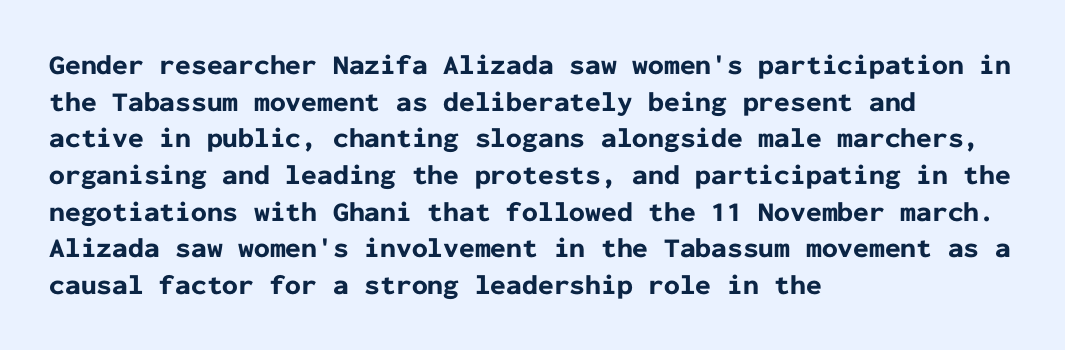
{"serif": "no", "italic": "no", "bold": "yes", "weight": "bold", "width": "normal", "stroke_contrast": "low", "x_height": "medium", "monospaced": "yes", "underline": "no", "align": "left", "line_spacing": "normal", "line_spacing_ratio": 1.31, "letter_spacing": "normal", "letter_spacing_em": 0.0, "glyph_px": 28}
